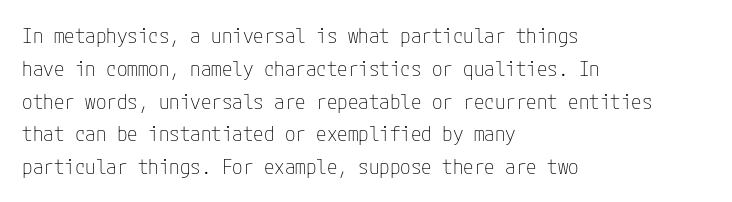
The image shows 21 px text type, upright; set left-aligned, normal line spacing (1.56x), normal letter spacing, not underlined.
